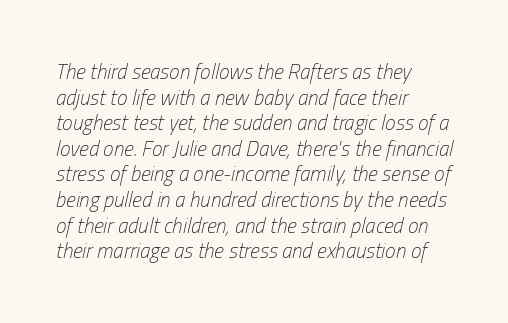
Q: Is the text bold? A: No.
Q: Is the text italic (slanted)? A: Yes, it leans right by about 13 degrees.
Q: Is the text underlined? A: No.
Q: How is the paragraph aligned? A: Left-aligned.
Q: Is the spacing between letters normal or unusually wide? A: Normal.
